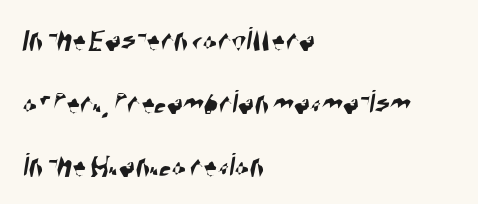
The image shows 34 px condensed sans-serif type; set left-aligned, line spacing 1.86x, normal letter spacing, not underlined; high stroke contrast and a large x-height.
